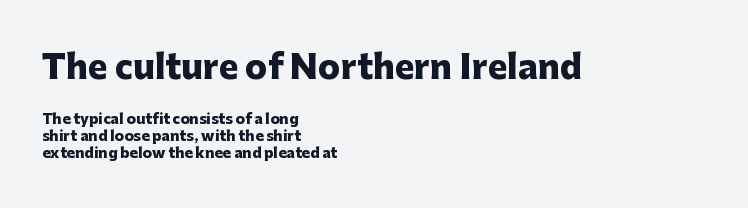
The image shows 33 px heavy sans-serif type, upright; set left-aligned, line spacing 1.2x, normal letter spacing, not underlined; the first (top) block is 2.36x larger; low stroke contrast and a medium x-height.
